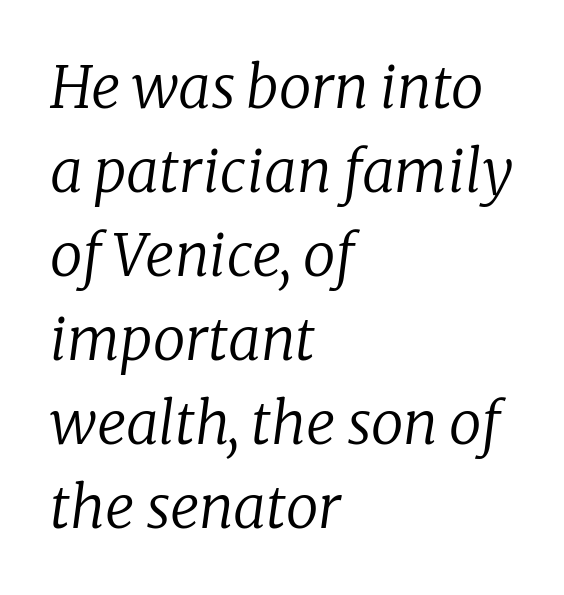
{"serif": "yes", "italic": "yes", "lean": "right", "slant_degrees": 8, "bold": "no", "weight": "regular", "width": "normal", "stroke_contrast": "low", "x_height": "medium", "monospaced": "no", "underline": "no", "align": "left", "line_spacing": "normal", "line_spacing_ratio": 1.45, "letter_spacing": "normal", "letter_spacing_em": 0.0, "glyph_px": 58}
